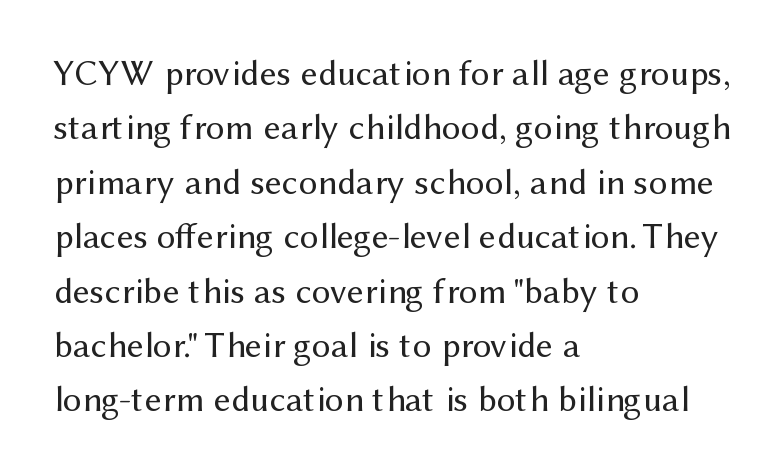
Inter-character spacing is left at the font's built-in metrics. Type without underlining. The vertical gap from one line to the next is medium. No letter is thick-stroked: the sample isn't bold.
